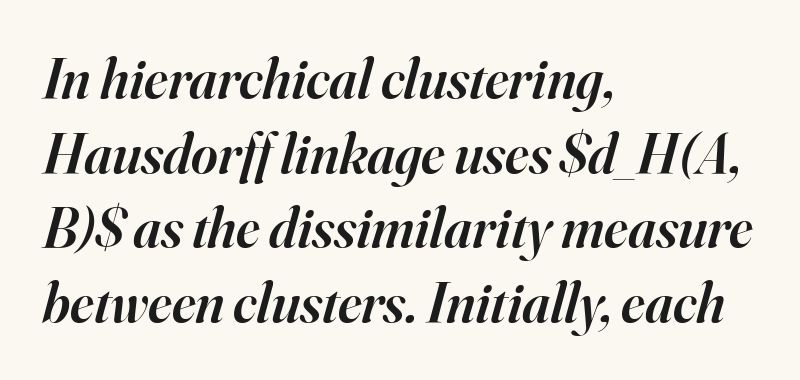
{"serif": "yes", "italic": "yes", "lean": "right", "slant_degrees": 16, "bold": "semi", "weight": "semibold", "width": "normal", "stroke_contrast": "high", "x_height": "small", "monospaced": "no", "underline": "no", "align": "left", "line_spacing": "normal", "line_spacing_ratio": 1.31, "letter_spacing": "normal", "letter_spacing_em": 0.0, "glyph_px": 57}
